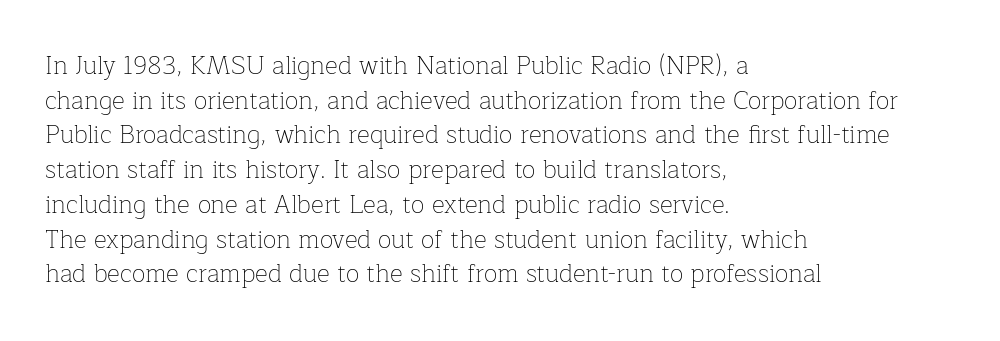
{"italic": "no", "bold": "no", "underline": "no", "align": "left", "line_spacing": "normal", "line_spacing_ratio": 1.39, "letter_spacing": "normal", "letter_spacing_em": 0.0, "glyph_px": 25}
